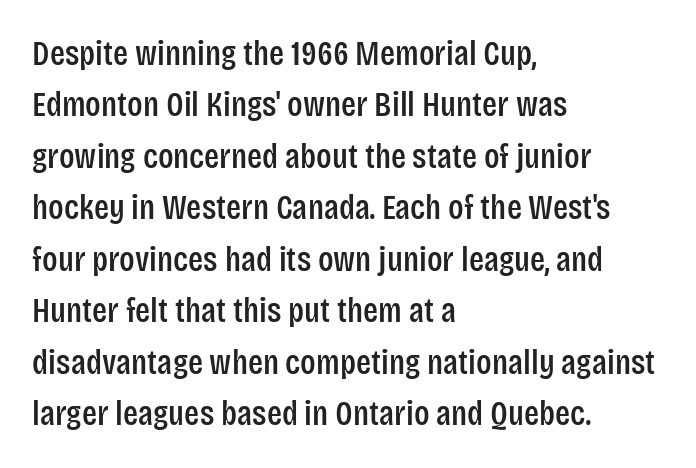
{"serif": "no", "italic": "no", "width": "condensed", "stroke_contrast": "low", "x_height": "large", "monospaced": "no", "underline": "no", "align": "left", "line_spacing": "normal", "line_spacing_ratio": 1.47, "letter_spacing": "normal", "letter_spacing_em": 0.0, "glyph_px": 35}
